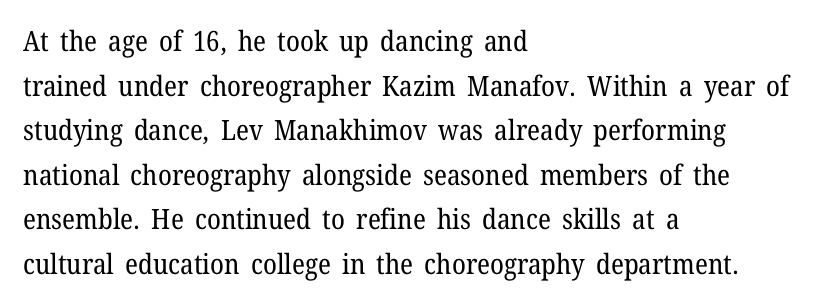
The image shows 28 px regular-weight serif type, upright; set left-aligned, normal line spacing (1.59x), normal letter spacing, not underlined; low stroke contrast and a medium x-height.
